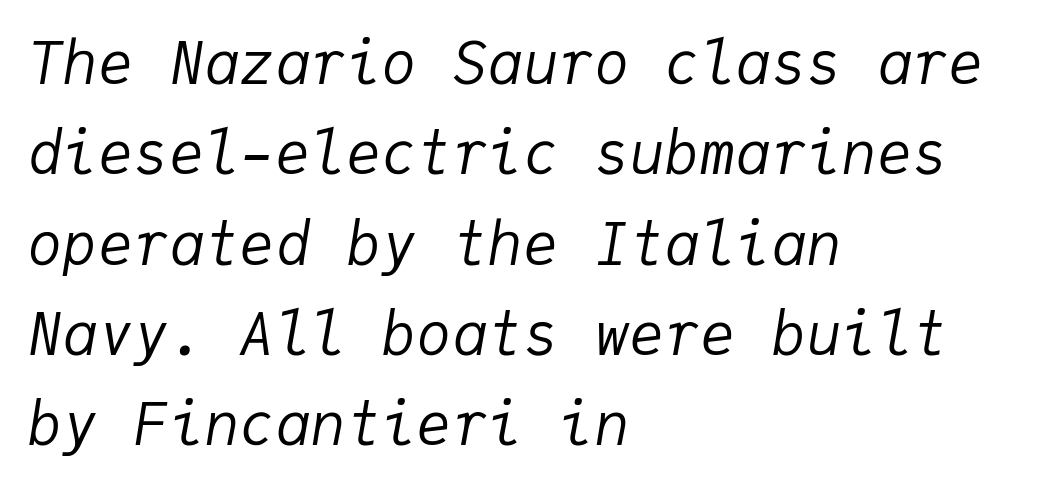
{"italic": "yes", "lean": "right", "slant_degrees": 9, "bold": "no", "weight": "regular", "width": "normal", "stroke_contrast": "low", "x_height": "medium", "monospaced": "yes", "underline": "no", "align": "left", "line_spacing": "normal", "line_spacing_ratio": 1.53, "letter_spacing": "normal", "letter_spacing_em": 0.0, "glyph_px": 59}
